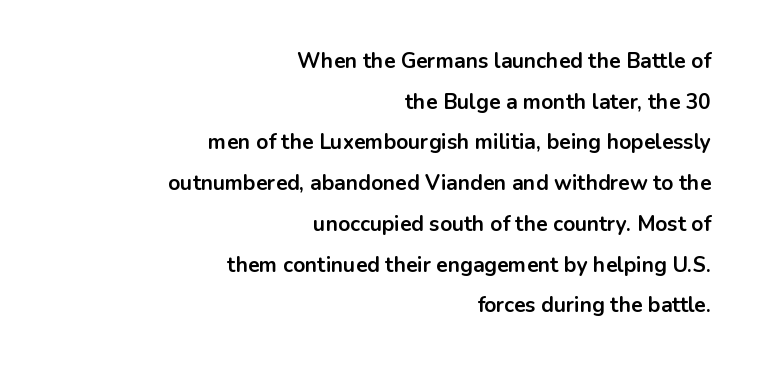
{"italic": "no", "bold": "yes", "underline": "no", "align": "right", "line_spacing": "loose", "line_spacing_ratio": 1.94, "letter_spacing": "normal", "letter_spacing_em": 0.0, "glyph_px": 21}
